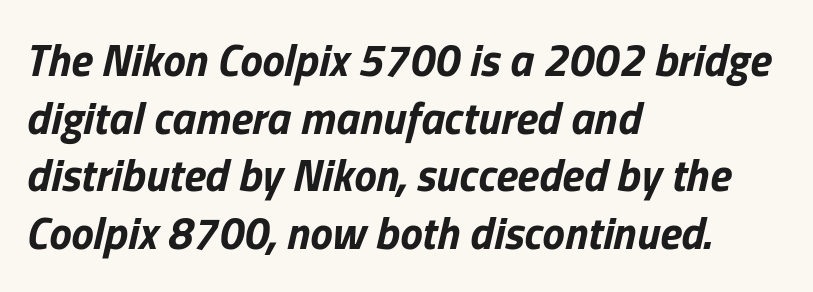
Q: Is the text bold? A: Yes.
Q: Is the text italic (slanted)? A: Yes, it leans right by about 13 degrees.
Q: Is the text underlined? A: No.
Q: How is the paragraph aligned? A: Left-aligned.
Q: Is the spacing between letters normal or unusually wide? A: Normal.
Q: Is the spacing between lines tight, normal or loose? A: Normal.
Q: Width (condensed, normal, or wide)? A: Normal.
Q: Stroke contrast? A: Low.
Q: x-height? A: Medium.
Q: Monospaced? A: No.
